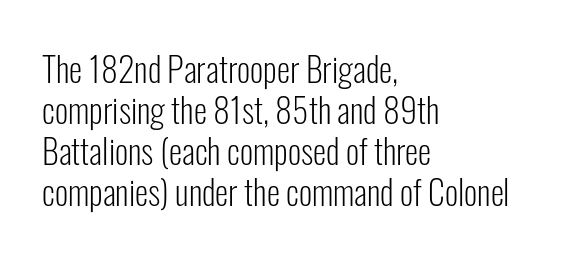
Horizontally, the lines are justified to the leading edge only. Do the characters align in a grid? No, the font is proportional. The space directly below the letters is spotless. This is sans-serif lettering, the kind often seen on screens and signage.
